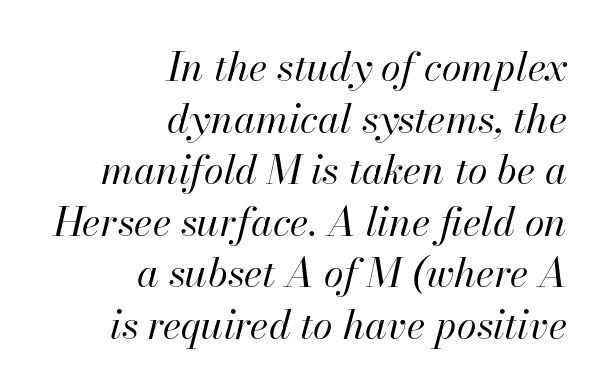
Q: Is the text bold? A: No.
Q: Is the text italic (slanted)? A: Yes, it leans right by about 13 degrees.
Q: Is the text underlined? A: No.
Q: How is the paragraph aligned? A: Right-aligned.
Q: Is the spacing between letters normal or unusually wide? A: Normal.
Q: Is the spacing between lines tight, normal or loose? A: Normal.
Q: Width (condensed, normal, or wide)? A: Normal.
Q: Stroke contrast? A: High.
Q: x-height? A: Small.
Q: Monospaced? A: No.
